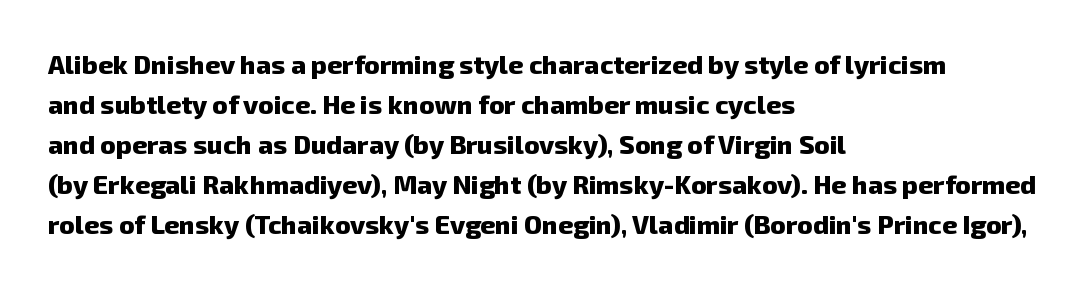
Between one letter and the next there's only the usual sliver of space. Students, observe: this is what conventionally led text looks like. The strokes are fattened all the way to bold. The text block is weighted toward the left margin, trailing off unevenly rightward. The area under the type is left untouched.
